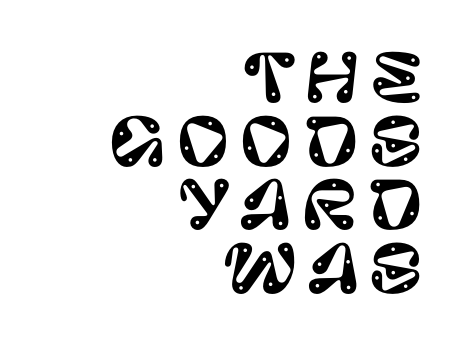
The lines are quadded right. The string is rendered with underlining switched off. The typeface chosen for these lines omits serifs. Honestly, the rows look squashed on top of each other.
